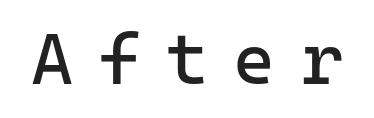
The image shows 72 px regular-weight sans-serif type, upright, monospaced; set unusually wide letter spacing (+0.35 em), not underlined; low stroke contrast and a medium x-height.
